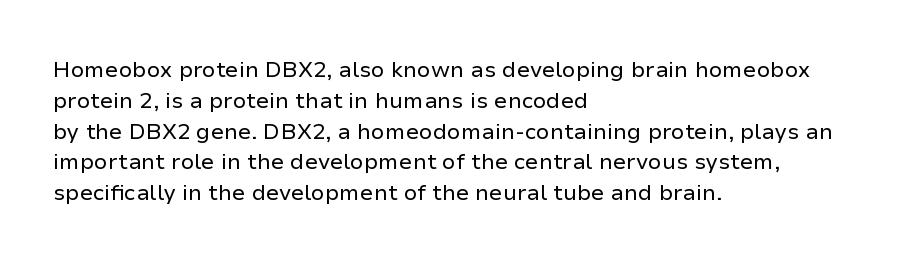
{"italic": "no", "bold": "no", "underline": "no", "align": "left", "line_spacing": "normal", "line_spacing_ratio": 1.4, "letter_spacing": "normal", "letter_spacing_em": 0.0, "glyph_px": 22}
